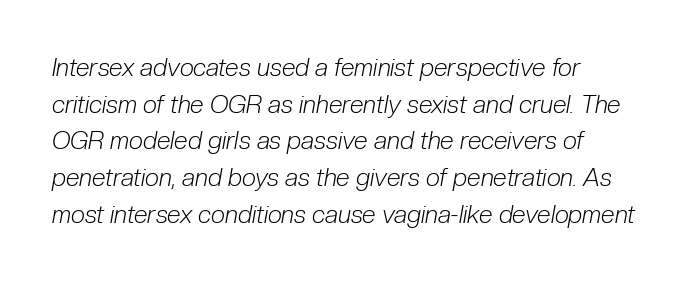
{"italic": "yes", "lean": "right", "slant_degrees": 10, "bold": "no", "underline": "no", "line_spacing": "normal", "line_spacing_ratio": 1.47, "letter_spacing": "normal", "letter_spacing_em": 0.0, "glyph_px": 25}
